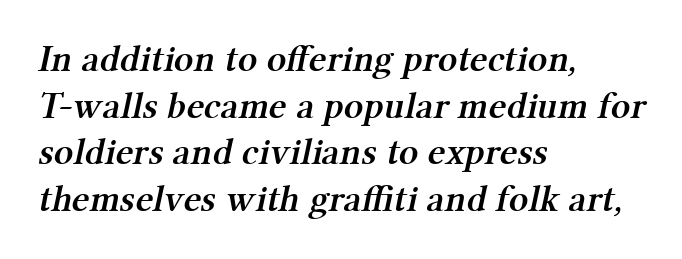
{"serif": "yes", "bold": "semi", "weight": "semibold", "width": "normal", "stroke_contrast": "medium", "x_height": "medium", "monospaced": "no", "underline": "no", "align": "left", "line_spacing_ratio": 1.23, "letter_spacing": "normal", "letter_spacing_em": 0.0, "glyph_px": 38}
